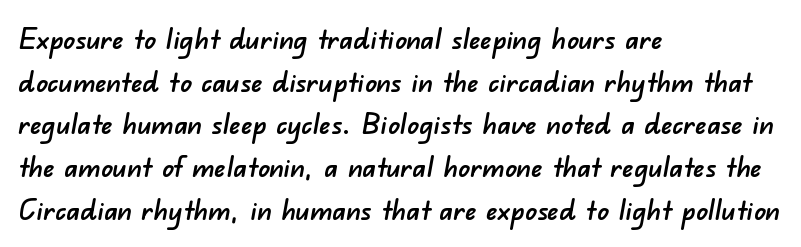
Q: Is the typeface a serif or a sans-serif typeface? A: Sans-serif.
Q: Is the text underlined? A: No.
Q: How is the paragraph aligned? A: Left-aligned.
Q: Is the spacing between letters normal or unusually wide? A: Normal.
Q: Is the spacing between lines tight, normal or loose? A: Normal.
Q: Width (condensed, normal, or wide)? A: Normal.
Q: Stroke contrast? A: Low.
Q: x-height? A: Small.
Q: Monospaced? A: No.
